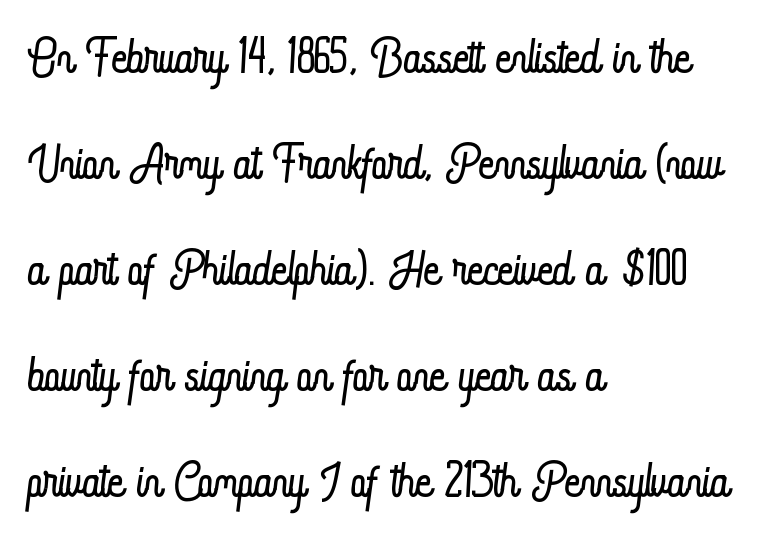
Q: Is the text bold? A: No.
Q: Is the text underlined? A: No.
Q: How is the paragraph aligned? A: Left-aligned.
Q: Is the spacing between letters normal or unusually wide? A: Normal.
Q: Is the spacing between lines tight, normal or loose? A: Normal.
Q: Width (condensed, normal, or wide)? A: Condensed.
Q: Stroke contrast? A: Low.
Q: x-height? A: Small.
Q: Monospaced? A: No.
